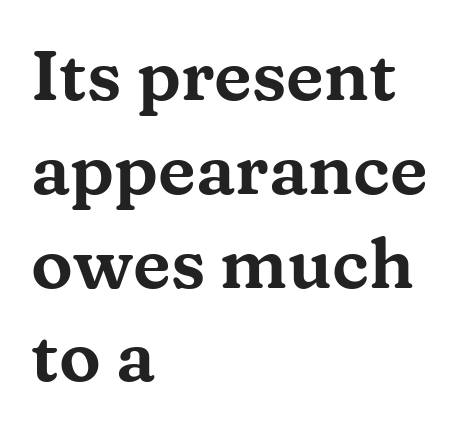
Q: Is the text italic (slanted)? A: No, it is upright.
Q: Is the typeface a serif or a sans-serif typeface? A: Serif.
Q: Is the text underlined? A: No.
Q: How is the paragraph aligned? A: Left-aligned.
Q: Is the spacing between letters normal or unusually wide? A: Normal.
Q: Is the spacing between lines tight, normal or loose? A: Normal.
Q: Width (condensed, normal, or wide)? A: Wide.
Q: Stroke contrast? A: Medium.
Q: x-height? A: Medium.
Q: Monospaced? A: No.
